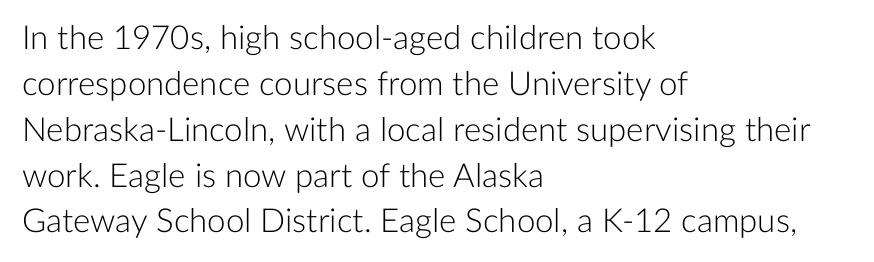
Q: Is the text bold? A: No.
Q: Is the text italic (slanted)? A: No, it is upright.
Q: Is the typeface a serif or a sans-serif typeface? A: Sans-serif.
Q: Is the text underlined? A: No.
Q: How is the paragraph aligned? A: Left-aligned.
Q: Is the spacing between letters normal or unusually wide? A: Normal.
Q: Is the spacing between lines tight, normal or loose? A: Normal.
Q: Width (condensed, normal, or wide)? A: Normal.
Q: Stroke contrast? A: Low.
Q: x-height? A: Medium.
Q: Monospaced? A: No.
